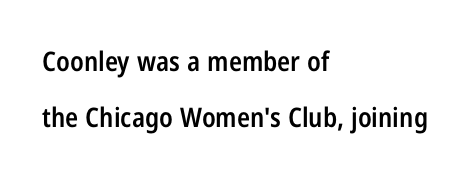
Q: Is the text bold? A: Semi-bold.
Q: Is the text italic (slanted)? A: No, it is upright.
Q: Is the text underlined? A: No.
Q: How is the paragraph aligned? A: Left-aligned.
Q: Is the spacing between letters normal or unusually wide? A: Normal.
Q: Is the spacing between lines tight, normal or loose? A: Loose.
